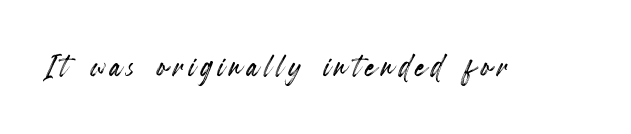
{"width": "condensed", "x_height": "small", "monospaced": "no", "underline": "no", "glyph_px": 41}
